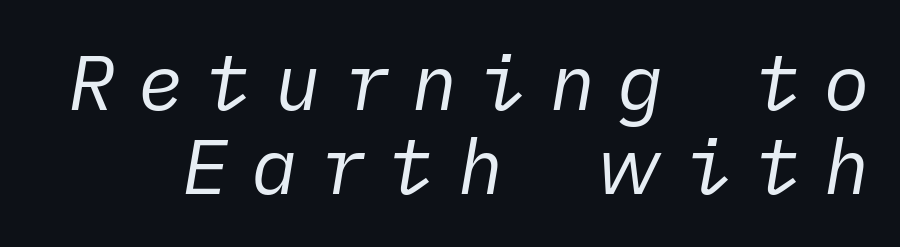
The image shows 78 px regular-weight type, italic (leaning right); set tight line spacing (1.08x), unusually wide letter spacing (+0.28 em), not underlined; low stroke contrast and a medium x-height.
